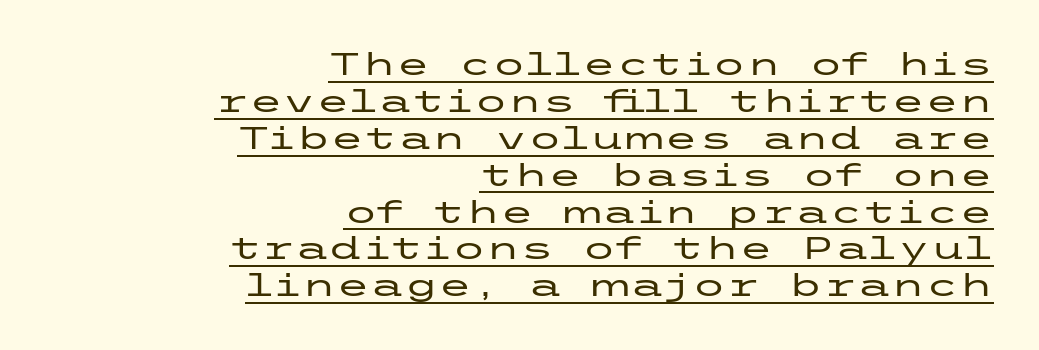
Q: Is the text italic (slanted)? A: No, it is upright.
Q: Is the typeface a serif or a sans-serif typeface? A: Sans-serif.
Q: Is the text underlined? A: Yes.
Q: How is the paragraph aligned? A: Right-aligned.
Q: Is the spacing between letters normal or unusually wide? A: Normal.
Q: Width (condensed, normal, or wide)? A: Wide.
Q: Stroke contrast? A: Low.
Q: x-height? A: Medium.
